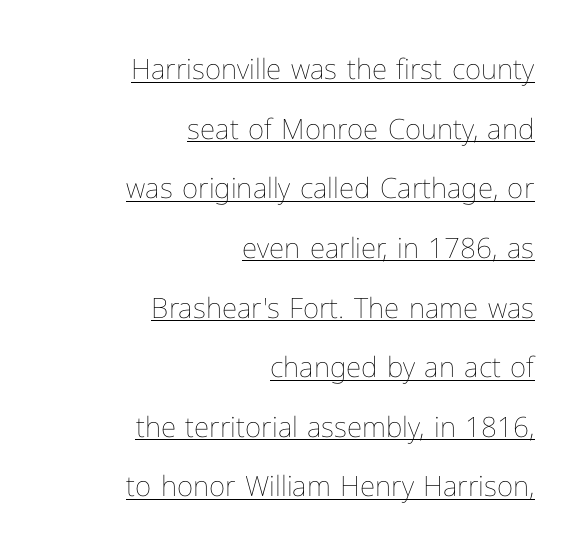
{"italic": "no", "bold": "no", "weight": "thin", "width": "normal", "stroke_contrast": "low", "x_height": "medium", "monospaced": "no", "underline": "yes", "align": "right", "line_spacing": "loose", "line_spacing_ratio": 2.13, "letter_spacing": "normal", "letter_spacing_em": 0.0, "glyph_px": 28}
